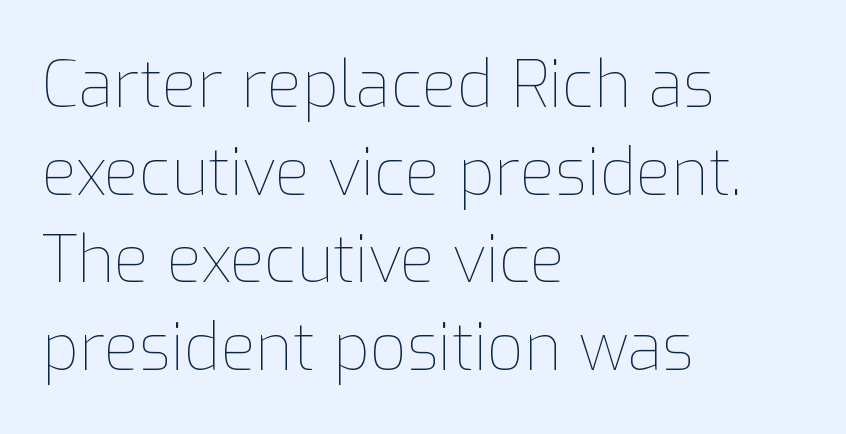
The image shows 64 px thin type, upright; set left-aligned, normal line spacing (1.37x), normal letter spacing, not underlined; low stroke contrast and a medium x-height.
